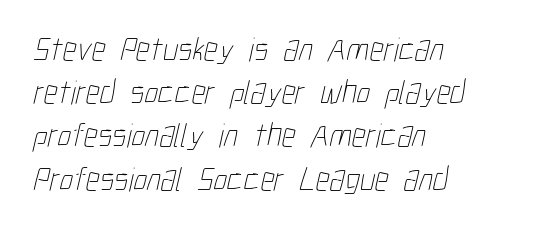
The image shows 34 px thin, condensed type; set left-aligned, normal line spacing (1.27x), normal letter spacing, not underlined; low stroke contrast and a medium x-height.
